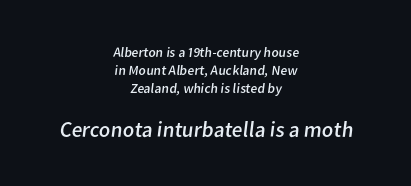
{"bold": "no", "underline": "no", "align": "center", "line_spacing": "normal", "line_spacing_ratio": 1.29, "letter_spacing": "normal", "letter_spacing_em": 0.0, "larger_block": "second", "size_ratio": 1.57, "glyph_px": 22}
